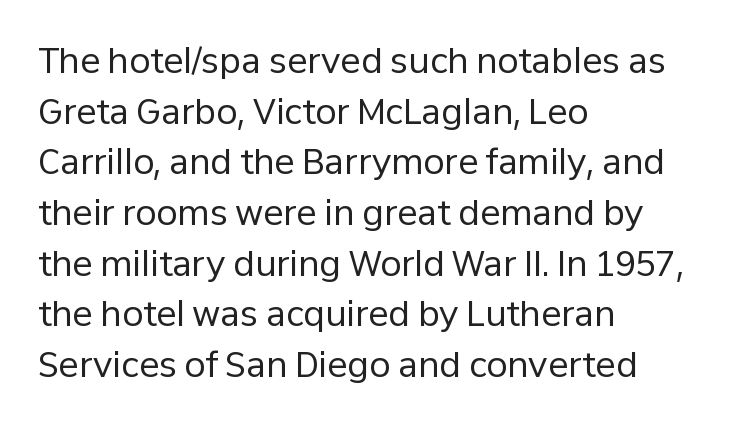
The image shows 34 px regular-weight sans-serif type, upright; set left-aligned, normal line spacing (1.49x), normal letter spacing, not underlined; low stroke contrast and a medium x-height.
